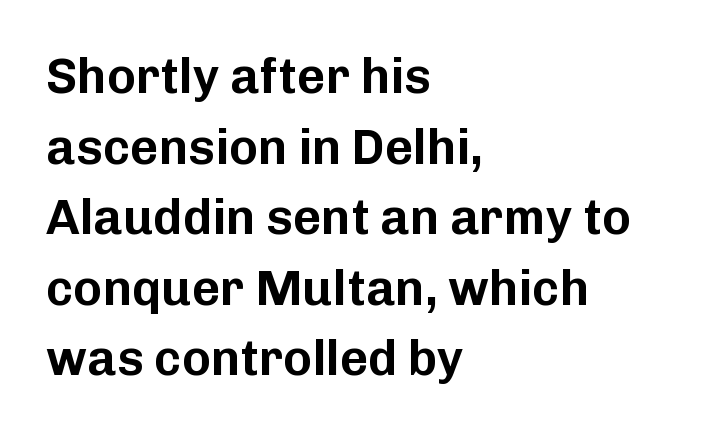
{"serif": "no", "italic": "no", "width": "normal", "stroke_contrast": "low", "x_height": "medium", "monospaced": "no", "underline": "no", "align": "left", "line_spacing": "normal", "line_spacing_ratio": 1.44, "letter_spacing": "normal", "letter_spacing_em": 0.0, "glyph_px": 49}
